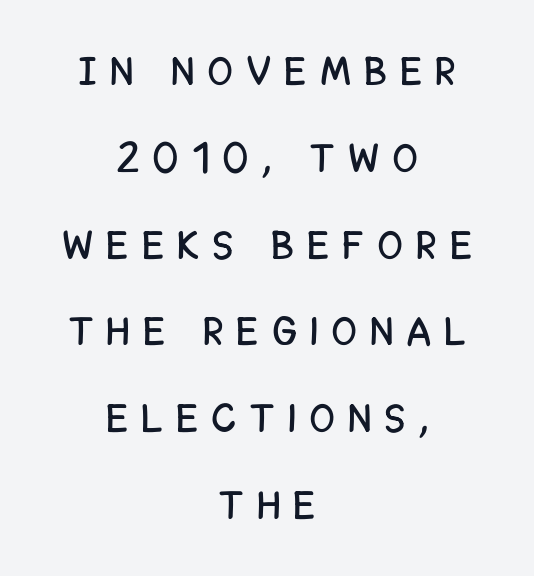
Students, note that the glyphs here are deliberately spaced far apart. Type without underlining. Observe the absence of serifs on each vertical stroke in this sample. The text block is weighted toward neither margin, spreading evenly from the middle. Spacing verdict: proportional, widths tailored to each character. The font's upright variant was chosen for this text.
